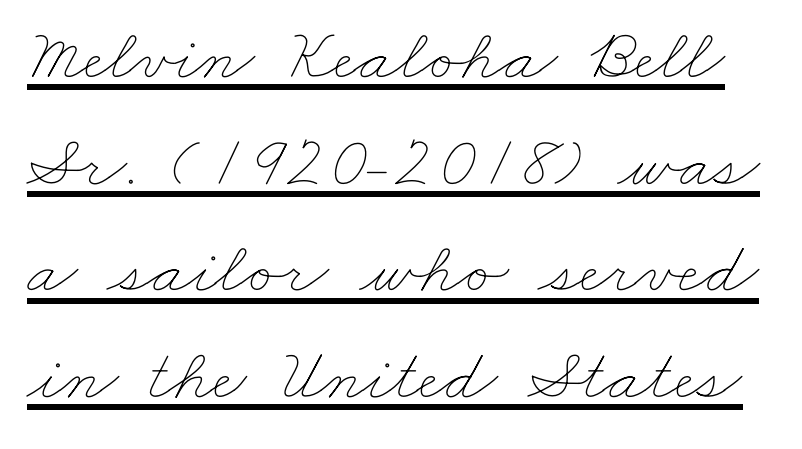
{"bold": "no", "weight": "thin", "width": "wide", "stroke_contrast": "low", "x_height": "small", "monospaced": "no", "underline": "yes", "line_spacing": "normal", "line_spacing_ratio": 1.44, "letter_spacing": "normal", "letter_spacing_em": 0.0, "glyph_px": 74}
